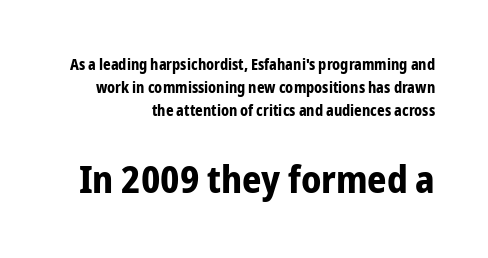
Classification — sans serif. These lines sit exactly where default settings would place them. Plain, unruled lines of type. These lines carry a lot of weight — the face is fully bold. Proportional: the letters do not fall into vertical columns.
